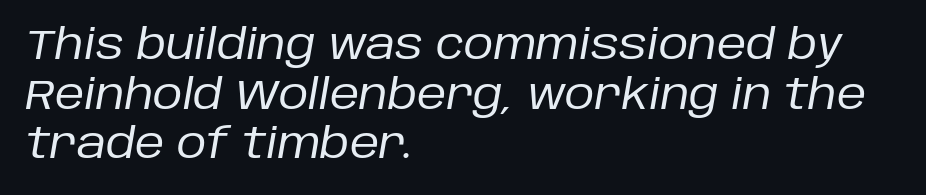
If you drew a ruler down the left edge, every line would touch it. Italic: yes, the glyphs are oblique. The face looks like a standard text weight, possibly lighter. Check under the words: just untouched page.
